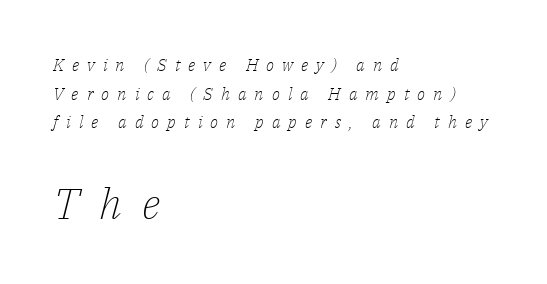
{"serif": "yes", "italic": "yes", "lean": "right", "slant_degrees": 14, "bold": "no", "weight": "light", "width": "normal", "stroke_contrast": "low", "x_height": "medium", "monospaced": "no", "underline": "no", "align": "left", "line_spacing": "normal", "line_spacing_ratio": 1.69, "letter_spacing": "wide", "letter_spacing_em": 0.47, "larger_block": "second", "size_ratio": 2.53, "glyph_px": 43}
